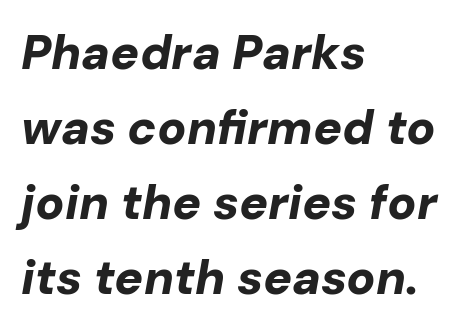
The image shows 48 px bold type, italic (leaning right); set left-aligned, normal line spacing (1.56x), normal letter spacing, not underlined; low stroke contrast and a medium x-height.
